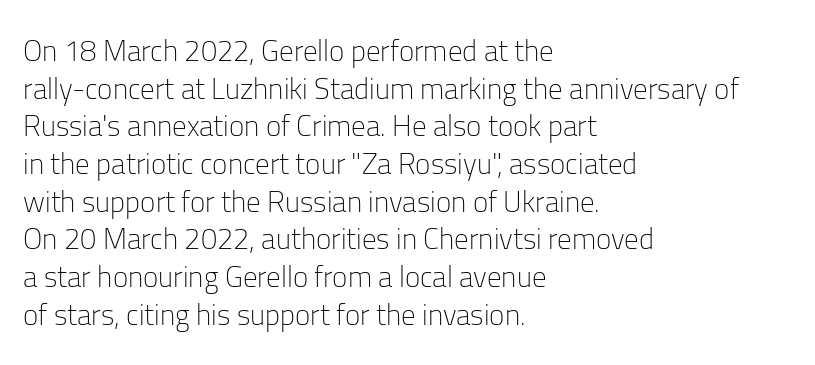
Q: Is the text bold? A: No.
Q: Is the text italic (slanted)? A: No, it is upright.
Q: Is the typeface a serif or a sans-serif typeface? A: Sans-serif.
Q: Is the text underlined? A: No.
Q: How is the paragraph aligned? A: Left-aligned.
Q: Is the spacing between letters normal or unusually wide? A: Normal.
Q: Is the spacing between lines tight, normal or loose? A: Normal.
Q: Width (condensed, normal, or wide)? A: Normal.
Q: Stroke contrast? A: Low.
Q: x-height? A: Medium.
Q: Monospaced? A: No.
